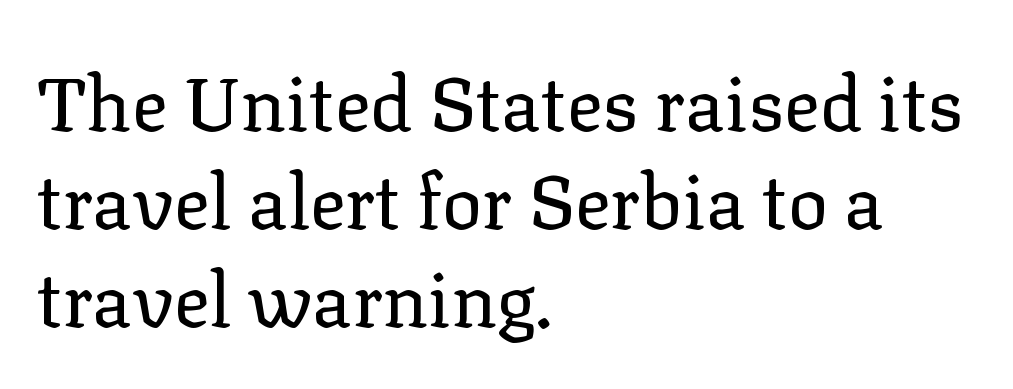
Proportional: the letters do not fall into vertical columns. The strip under each line holds only bare page. Counters stay open thanks to moderate or lighter strokes. Is this a sans? No — the strokes have serifs.
